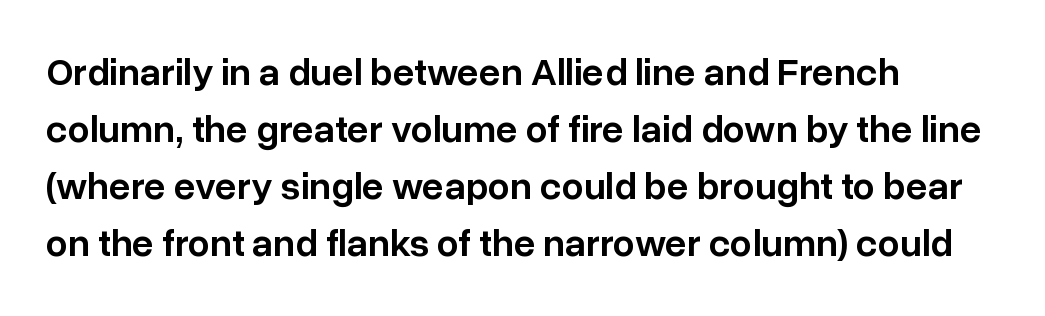
The image shows 39 px semibold sans-serif type, upright; set left-aligned, normal line spacing (1.46x), normal letter spacing, not underlined; low stroke contrast and a medium x-height.
